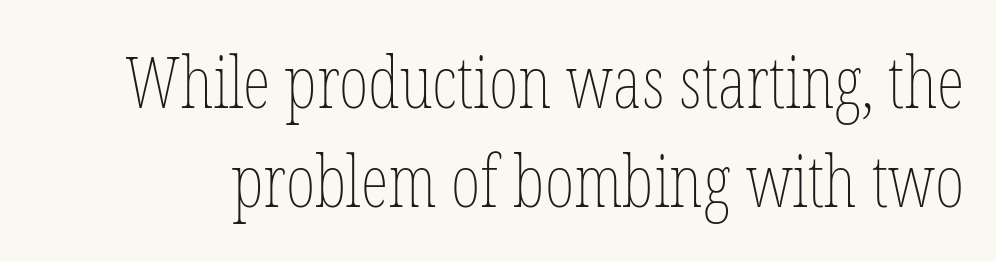
Q: Is the text bold? A: No.
Q: Is the text italic (slanted)? A: No, it is upright.
Q: Is the text underlined? A: No.
Q: Is the spacing between letters normal or unusually wide? A: Normal.
Q: Is the spacing between lines tight, normal or loose? A: Normal.
Q: Width (condensed, normal, or wide)? A: Condensed.
Q: Stroke contrast? A: Low.
Q: x-height? A: Medium.
Q: Monospaced? A: No.
